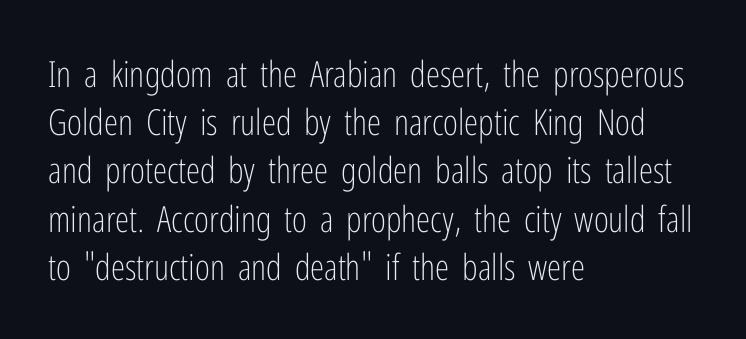
{"serif": "no", "italic": "no", "bold": "no", "weight": "light", "width": "condensed", "stroke_contrast": "low", "x_height": "medium", "monospaced": "no", "underline": "no", "align": "left", "line_spacing": "normal", "line_spacing_ratio": 1.34, "letter_spacing": "normal", "letter_spacing_em": 0.0, "glyph_px": 36}
